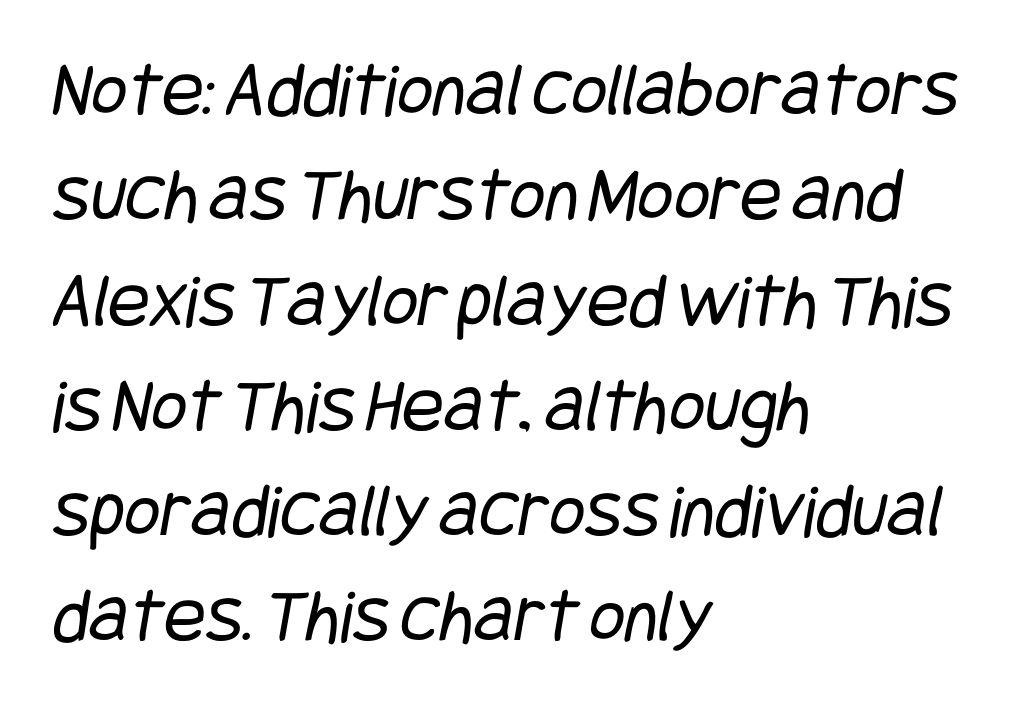
Characters follow at the spacing the type designer built in. Caption: multi-line text, flush left, ragged right. Typographically, this falls in the sans-serif category. The vertical gap from one line to the next is medium. Stems and bowls with no extra thickness — not bold. Has an underline been added? It has not.
